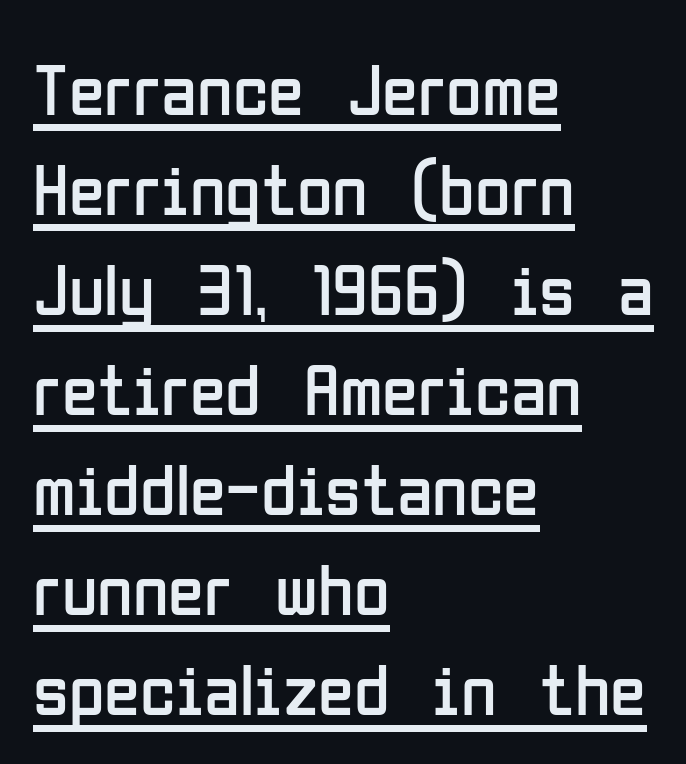
{"serif": "no", "italic": "no", "bold": "no", "weight": "regular", "width": "condensed", "stroke_contrast": "low", "x_height": "medium", "monospaced": "no", "underline": "yes", "align": "left", "line_spacing": "normal", "line_spacing_ratio": 1.37, "letter_spacing": "normal", "letter_spacing_em": 0.0, "glyph_px": 73}
